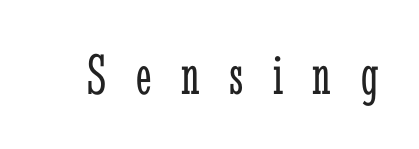
The tracking reads as deliberately expanded to a designer's eye. Designer's note — italics off, roman on. The face used here is proportionally spaced, like ordinary book or web type. Regarding serifs, this sample has them.
